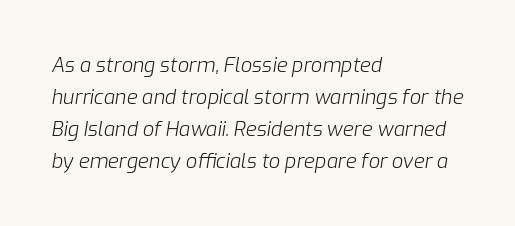
Q: Is the text bold? A: No.
Q: Is the text italic (slanted)? A: Yes, it leans right by about 9 degrees.
Q: Is the text underlined? A: No.
Q: How is the paragraph aligned? A: Left-aligned.
Q: Is the spacing between letters normal or unusually wide? A: Normal.
Q: Is the spacing between lines tight, normal or loose? A: Normal.
